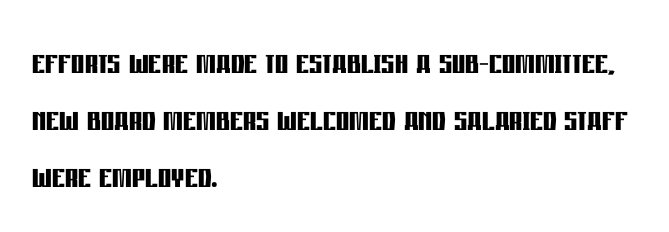
The image shows 41 px semibold, condensed sans-serif type, upright; set left-aligned, normal line spacing (1.39x), normal letter spacing, not underlined; low stroke contrast and a large x-height.
